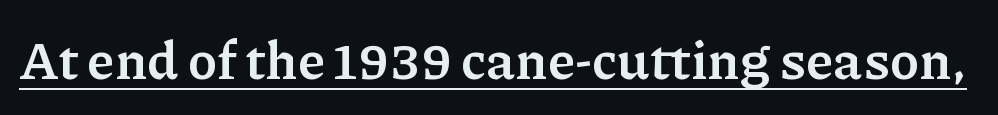
The image shows 54 px semibold serif type, upright; set normal letter spacing, underlined; low stroke contrast and a medium x-height.
